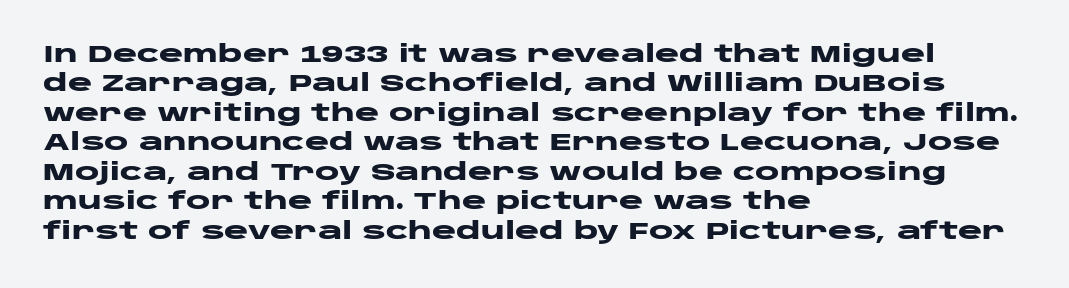
In terms of posture, this sample is upright. Whoever set this chose a conventional vertical rhythm. The space directly below the letters is spotless. A typesetter would call this zero additional tracking.
